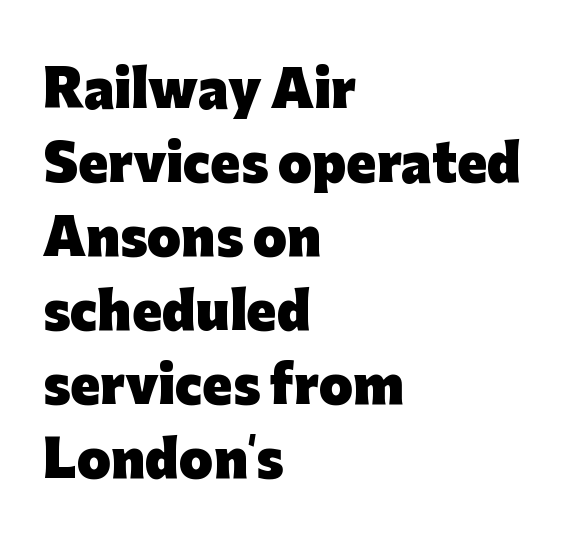
The image shows 49 px heavy sans-serif type, upright; set left-aligned, normal line spacing (1.51x), normal letter spacing, not underlined; low stroke contrast and a medium x-height.
